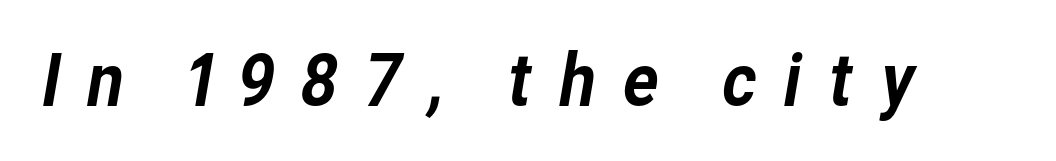
Q: Is the typeface a serif or a sans-serif typeface? A: Sans-serif.
Q: Is the text underlined? A: No.
Q: Is the spacing between letters normal or unusually wide? A: Unusually wide.
Q: Width (condensed, normal, or wide)? A: Normal.
Q: Stroke contrast? A: Low.
Q: x-height? A: Medium.
Q: Monospaced? A: No.
